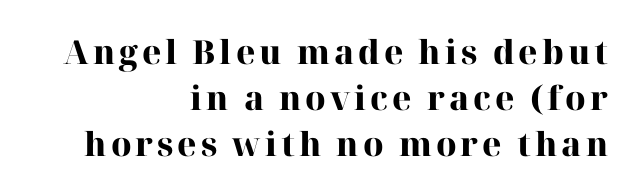
When letters stand straight like this, we call the style roman or upright. The face used here is proportionally spaced, like ordinary book or web type. A dark, heavy texture on the line: the type is bold. To sum up the face: it has serifs. Each new line begins a customary step beneath the previous one.
